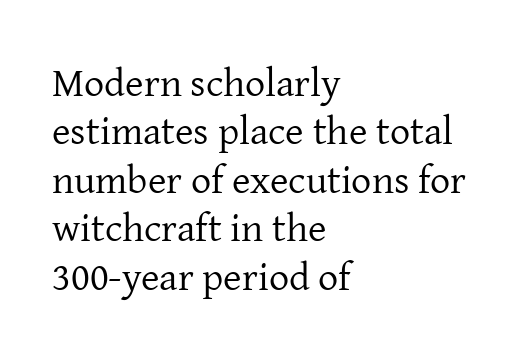
Q: Is the text bold? A: No.
Q: Is the text italic (slanted)? A: No, it is upright.
Q: Is the typeface a serif or a sans-serif typeface? A: Serif.
Q: Is the text underlined? A: No.
Q: How is the paragraph aligned? A: Left-aligned.
Q: Is the spacing between letters normal or unusually wide? A: Normal.
Q: Width (condensed, normal, or wide)? A: Normal.
Q: Stroke contrast? A: Low.
Q: x-height? A: Medium.
Q: Monospaced? A: No.
